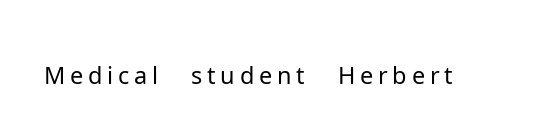
The image shows 48 px light sans-serif type, upright; set not underlined; low stroke contrast and a medium x-height.
